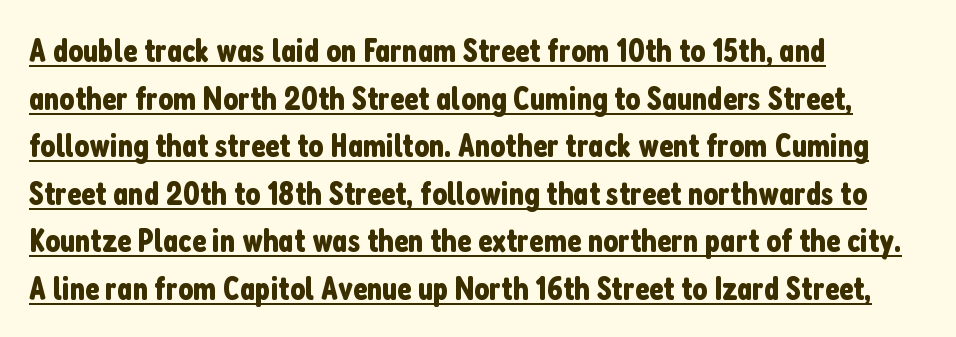
{"serif": "no", "italic": "no", "width": "condensed", "stroke_contrast": "low", "x_height": "medium", "monospaced": "no", "underline": "yes", "align": "left", "line_spacing": "normal", "line_spacing_ratio": 1.44, "letter_spacing": "normal", "letter_spacing_em": 0.0, "glyph_px": 33}
